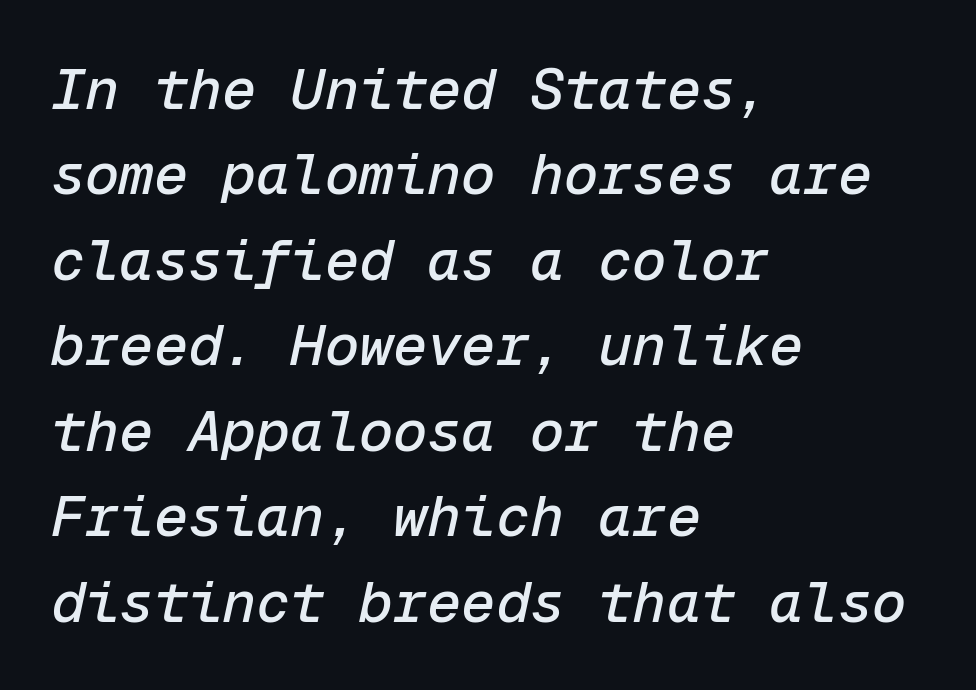
Q: Is the text italic (slanted)? A: Yes, it leans right by about 12 degrees.
Q: Is the text underlined? A: No.
Q: How is the paragraph aligned? A: Left-aligned.
Q: Is the spacing between letters normal or unusually wide? A: Normal.
Q: Is the spacing between lines tight, normal or loose? A: Normal.
Q: Width (condensed, normal, or wide)? A: Normal.
Q: Stroke contrast? A: Low.
Q: x-height? A: Medium.
Q: Monospaced? A: Yes.
